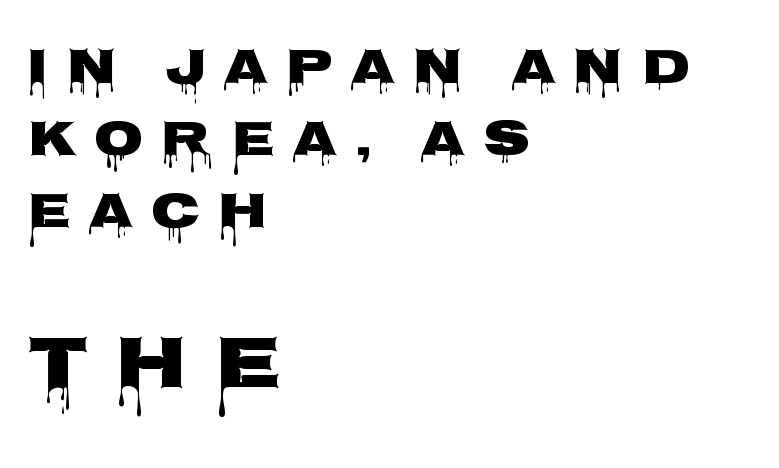
Q: Is the text bold? A: Yes.
Q: Is the text italic (slanted)? A: No, it is upright.
Q: Is the typeface a serif or a sans-serif typeface? A: Sans-serif.
Q: Is the text underlined? A: No.
Q: How is the paragraph aligned? A: Left-aligned.
Q: Is the spacing between letters normal or unusually wide? A: Unusually wide.
Q: Is the spacing between lines tight, normal or loose? A: Normal.
Q: Which block of text is set in a larger size, the first (top) or the second (bottom)? A: The second (bottom) one.
Q: Width (condensed, normal, or wide)? A: Wide.
Q: Stroke contrast? A: Low.
Q: x-height? A: Large.
Q: Monospaced? A: No.
